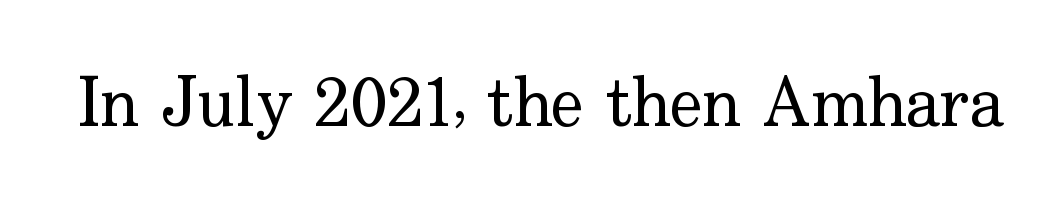
{"serif": "yes", "italic": "no", "bold": "no", "weight": "regular", "width": "normal", "stroke_contrast": "low", "x_height": "small", "monospaced": "no", "underline": "no", "letter_spacing": "normal", "letter_spacing_em": 0.0, "glyph_px": 70}
